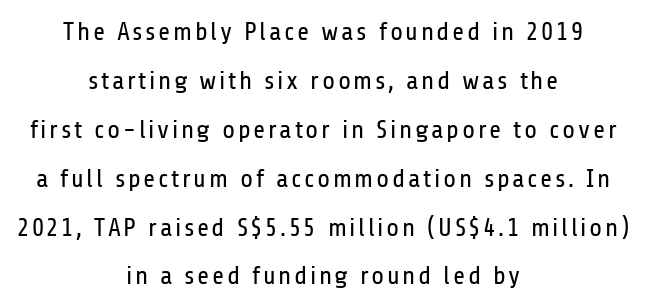
The image shows 26 px text type, upright; set centered, line spacing 1.88x, not underlined.
